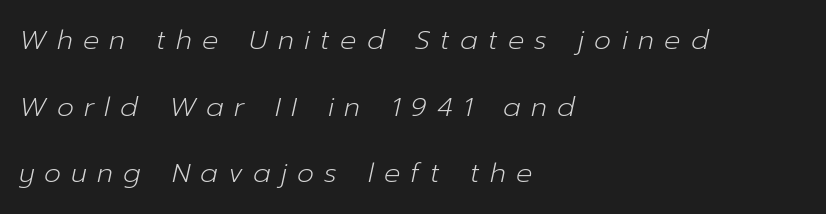
The image shows 27 px text type, italic (leaning right); set left-aligned, loose line spacing (2.47x), unusually wide letter spacing (+0.38 em), not underlined.
